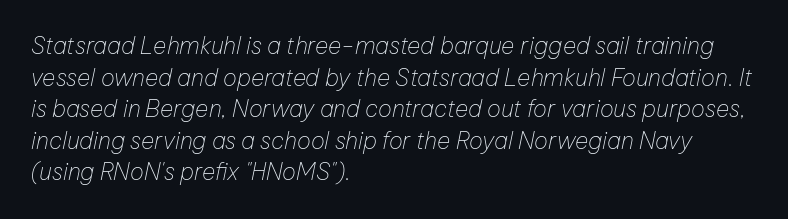
One-word summary of the alignment: left. This is oblique type, the kind used for emphasis or titles. The foot of each line stays bare and open. No extra tracking has been applied to these lines. Stem width sits at or under what a default text font uses. How would I describe the line gaps? Plain and ordinary.
